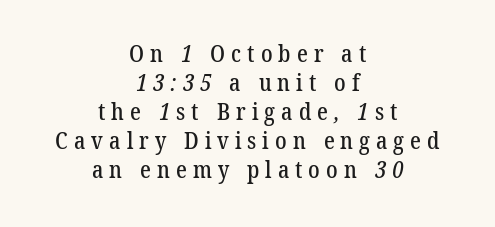
{"underline": "no", "align": "center", "line_spacing": "normal", "line_spacing_ratio": 1.26, "letter_spacing": "wide", "letter_spacing_em": 0.26, "glyph_px": 23}
